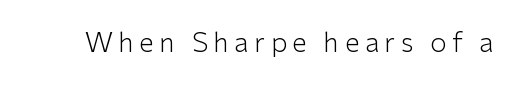
You could only call the tracking loose — the letters float apart. The zone under the glyphs is completely vacant. Vertical stems look standard width or narrower in stroke. Every character sits straight up, as roman type does.
